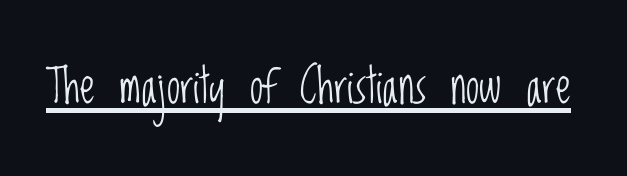
{"serif": "no", "italic": "no", "bold": "no", "weight": "light", "width": "condensed", "stroke_contrast": "low", "x_height": "large", "monospaced": "no", "underline": "yes", "letter_spacing": "normal", "letter_spacing_em": 0.0, "glyph_px": 48}
